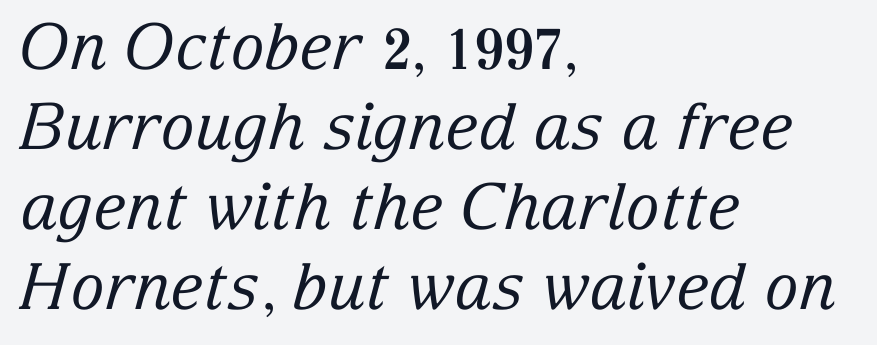
The image shows 64 px regular-weight serif type, italic (leaning right); set left-aligned, normal line spacing (1.25x), normal letter spacing, not underlined; low stroke contrast and a medium x-height.
